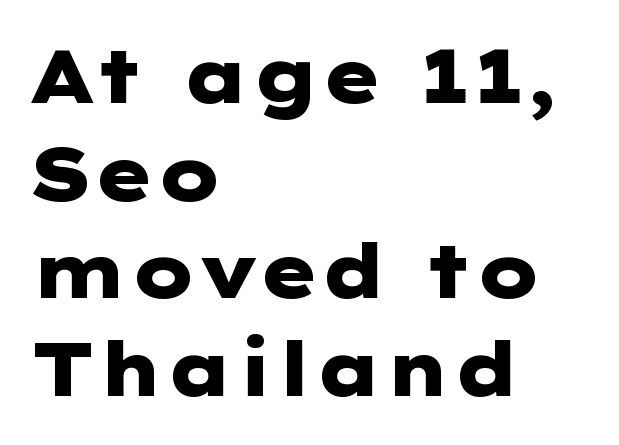
{"serif": "no", "italic": "no", "bold": "yes", "weight": "heavy", "width": "wide", "stroke_contrast": "low", "x_height": "medium", "underline": "no", "align": "left", "line_spacing": "normal", "line_spacing_ratio": 1.32, "letter_spacing": "normal", "letter_spacing_em": 0.0, "glyph_px": 74}
